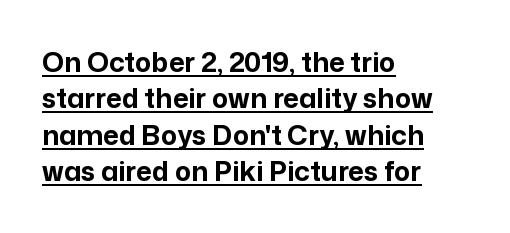
{"italic": "no", "bold": "yes", "underline": "yes", "align": "left", "line_spacing": "normal", "line_spacing_ratio": 1.35, "letter_spacing": "normal", "letter_spacing_em": 0.0, "glyph_px": 27}
